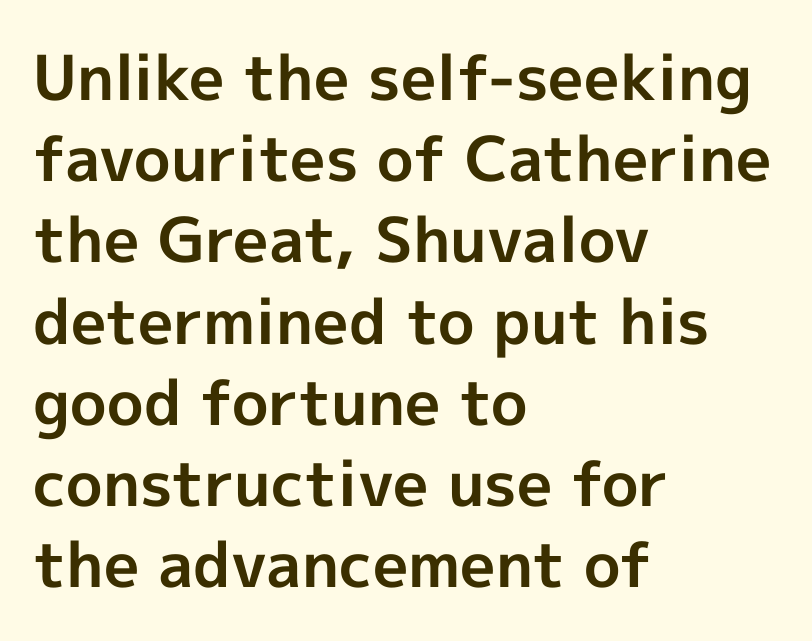
The image shows 62 px bold sans-serif type, upright; set left-aligned, normal line spacing (1.31x), normal letter spacing, not underlined; a medium x-height.
